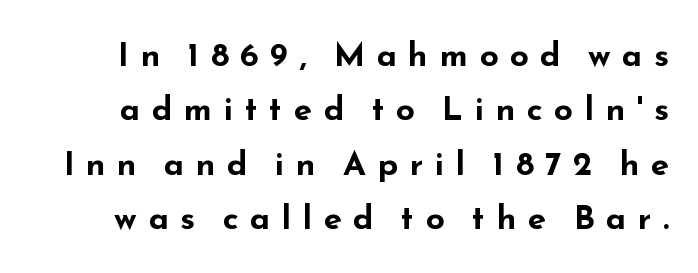
Q: Is the text bold? A: Yes.
Q: Is the text italic (slanted)? A: No, it is upright.
Q: Is the typeface a serif or a sans-serif typeface? A: Sans-serif.
Q: Is the text underlined? A: No.
Q: Is the spacing between letters normal or unusually wide? A: Unusually wide.
Q: Is the spacing between lines tight, normal or loose? A: Normal.
Q: Width (condensed, normal, or wide)? A: Wide.
Q: Stroke contrast? A: Low.
Q: x-height? A: Small.
Q: Monospaced? A: No.
